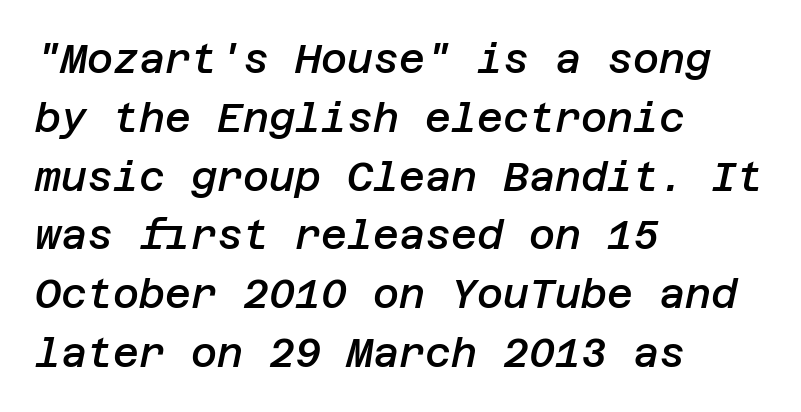
Q: Is the text bold? A: Semi-bold.
Q: Is the text italic (slanted)? A: Yes, it leans right by about 12 degrees.
Q: Is the text underlined? A: No.
Q: How is the paragraph aligned? A: Left-aligned.
Q: Is the spacing between letters normal or unusually wide? A: Normal.
Q: Is the spacing between lines tight, normal or loose? A: Normal.
Q: Width (condensed, normal, or wide)? A: Normal.
Q: Stroke contrast? A: Low.
Q: x-height? A: Large.
